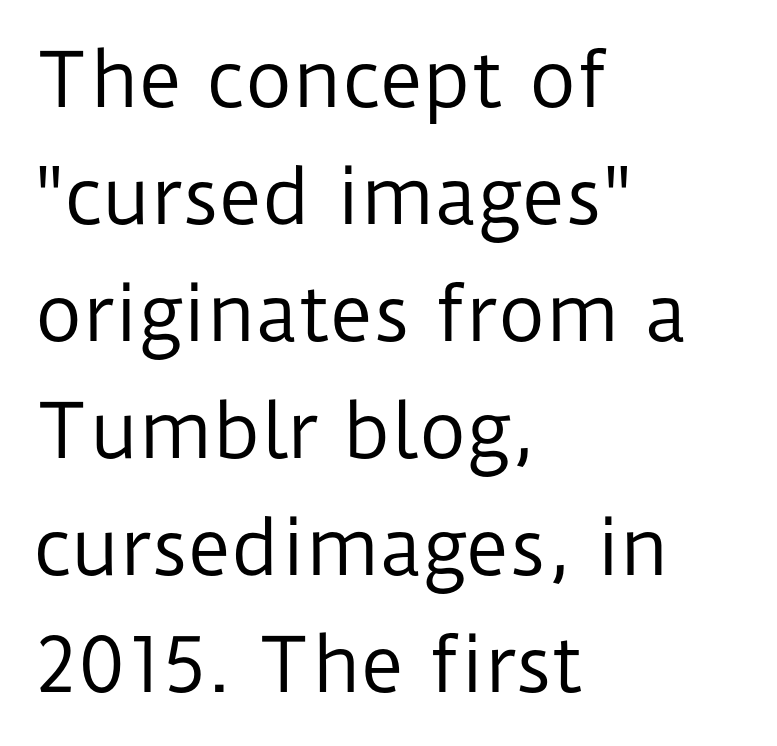
{"serif": "no", "italic": "no", "bold": "no", "weight": "regular", "width": "normal", "stroke_contrast": "low", "x_height": "medium", "monospaced": "no", "underline": "no", "align": "left", "line_spacing": "normal", "line_spacing_ratio": 1.58, "letter_spacing": "normal", "letter_spacing_em": 0.0, "glyph_px": 74}
